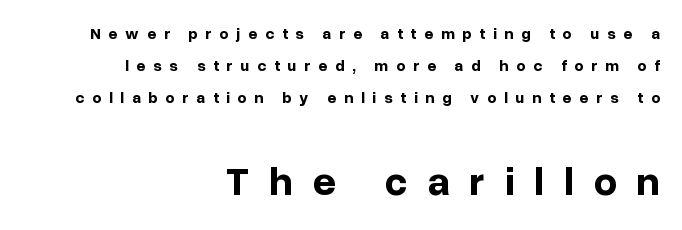
{"serif": "no", "italic": "no", "bold": "yes", "weight": "bold", "width": "normal", "stroke_contrast": "low", "x_height": "medium", "monospaced": "no", "underline": "no", "align": "right", "line_spacing": "loose", "line_spacing_ratio": 2.01, "letter_spacing": "wide", "letter_spacing_em": 0.48, "larger_block": "second", "size_ratio": 2.56, "glyph_px": 41}
